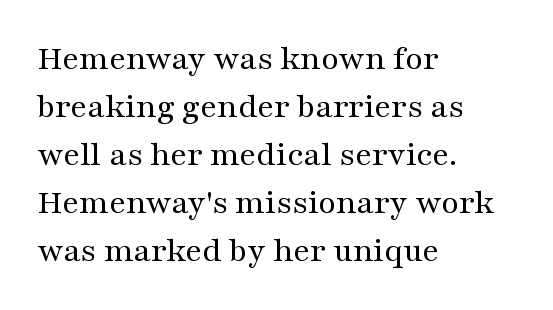
Q: Is the text bold? A: No.
Q: Is the text italic (slanted)? A: No, it is upright.
Q: Is the typeface a serif or a sans-serif typeface? A: Serif.
Q: Is the text underlined? A: No.
Q: How is the paragraph aligned? A: Left-aligned.
Q: Is the spacing between letters normal or unusually wide? A: Normal.
Q: Is the spacing between lines tight, normal or loose? A: Normal.
Q: Width (condensed, normal, or wide)? A: Wide.
Q: Stroke contrast? A: Medium.
Q: x-height? A: Medium.
Q: Monospaced? A: No.
